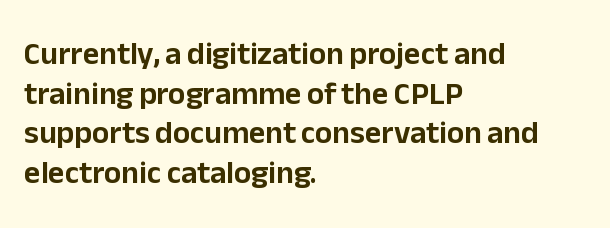
{"serif": "no", "italic": "no", "width": "normal", "stroke_contrast": "low", "x_height": "medium", "monospaced": "no", "underline": "no", "align": "left", "line_spacing_ratio": 1.24, "letter_spacing": "normal", "letter_spacing_em": 0.0, "glyph_px": 32}
